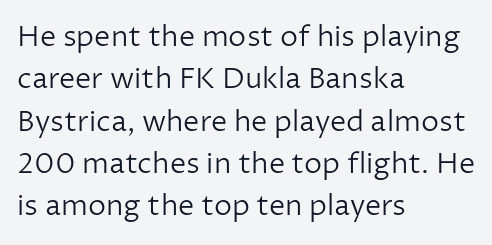
The image shows 29 px light sans-serif type, upright; set left-aligned, normal line spacing (1.46x), normal letter spacing, not underlined; low stroke contrast and a medium x-height.
